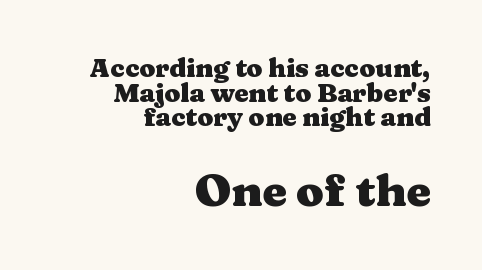
A typesetter would mark this as roman, not italic. Is the type bold? Yes — the strokes are clearly thick and heavy. Type style note: has serifs. Short and long lines alike share a common ending point at right. Horizontal bands of white between lines are thin slivers. In this sample the second text group is rendered at the bigger scale.
